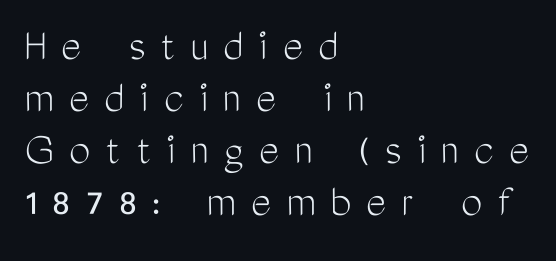
Are there feet on the stems? There aren't — it's a sans. Words appear elongated and porous because spacing is wide. The lines are packed closely together with very little leading. The characters are drawn with everyday or finer stroke widths. The face used here is proportionally spaced, like ordinary book or web type. Reading down the block, your eye returns to a fixed left position each line.
